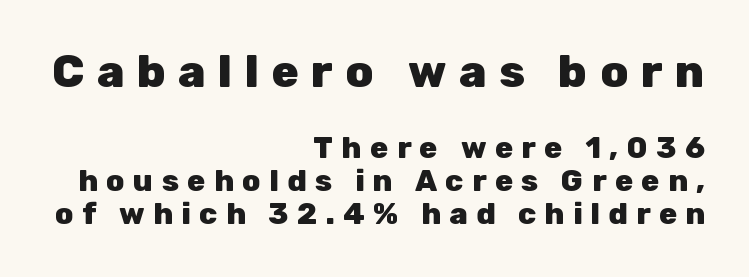
Q: Is the text bold? A: Yes.
Q: Is the text italic (slanted)? A: No, it is upright.
Q: Is the typeface a serif or a sans-serif typeface? A: Sans-serif.
Q: Is the text underlined? A: No.
Q: How is the paragraph aligned? A: Right-aligned.
Q: Is the spacing between letters normal or unusually wide? A: Unusually wide.
Q: Is the spacing between lines tight, normal or loose? A: Tight.
Q: Which block of text is set in a larger size, the first (top) or the second (bottom)? A: The first (top) one.
Q: Width (condensed, normal, or wide)? A: Normal.
Q: Stroke contrast? A: Low.
Q: x-height? A: Medium.
Q: Monospaced? A: No.
